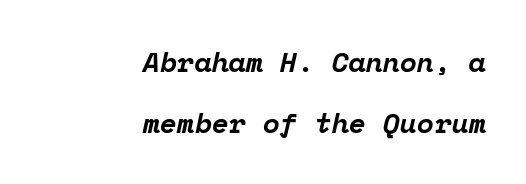
The image shows 28 px bold serif type, italic (leaning right), monospaced; set right-aligned, loose line spacing (2.17x), normal letter spacing, not underlined; low stroke contrast and a medium x-height.
